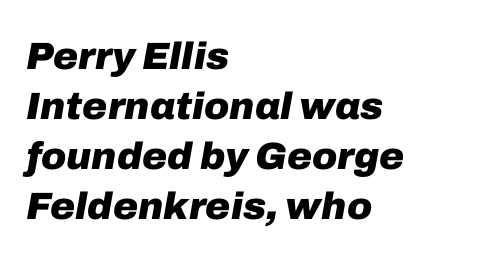
The image shows 38 px heavy type, italic (leaning right); set left-aligned, normal line spacing (1.32x), normal letter spacing, not underlined; low stroke contrast and a medium x-height.
